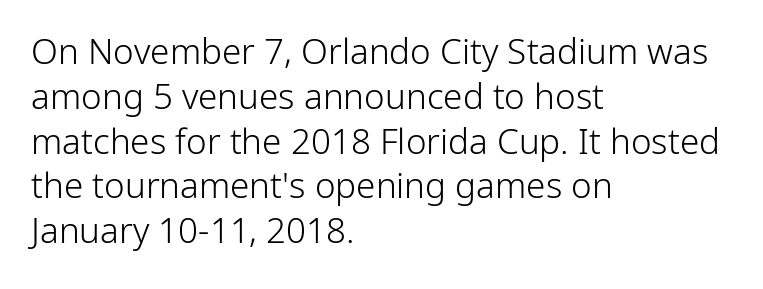
{"serif": "no", "italic": "no", "bold": "no", "weight": "light", "width": "normal", "stroke_contrast": "low", "x_height": "medium", "monospaced": "no", "underline": "no", "align": "left", "line_spacing": "normal", "line_spacing_ratio": 1.28, "letter_spacing": "normal", "letter_spacing_em": 0.0, "glyph_px": 35}
